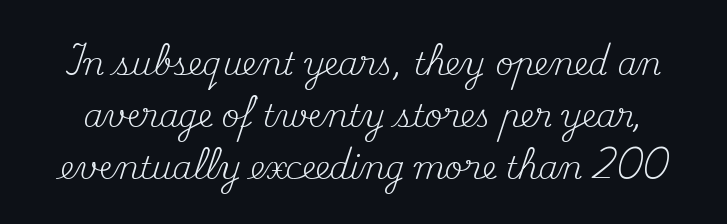
Q: Is the text bold? A: No.
Q: Is the text italic (slanted)? A: Yes.
Q: Is the typeface a serif or a sans-serif typeface? A: Serif.
Q: Is the text underlined? A: No.
Q: Is the spacing between letters normal or unusually wide? A: Normal.
Q: Is the spacing between lines tight, normal or loose? A: Normal.
Q: Width (condensed, normal, or wide)? A: Normal.
Q: Stroke contrast? A: Medium.
Q: x-height? A: Small.
Q: Monospaced? A: No.
